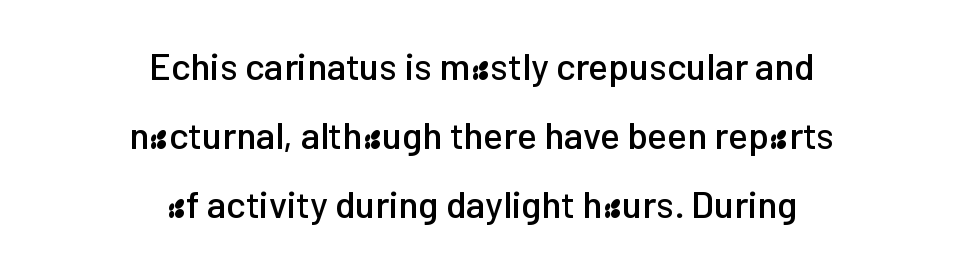
The image shows 37 px sans-serif type, upright; set centered, line spacing 1.86x, normal letter spacing, not underlined; low stroke contrast and a medium x-height.
